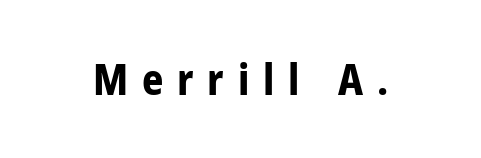
Q: Is the text bold? A: Yes.
Q: Is the text italic (slanted)? A: No, it is upright.
Q: Is the typeface a serif or a sans-serif typeface? A: Sans-serif.
Q: Is the text underlined? A: No.
Q: Is the spacing between letters normal or unusually wide? A: Unusually wide.
Q: Width (condensed, normal, or wide)? A: Condensed.
Q: Stroke contrast? A: Low.
Q: x-height? A: Medium.
Q: Monospaced? A: No.
